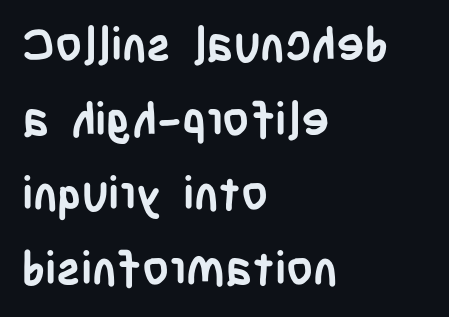
{"serif": "no", "italic": "no", "bold": "yes", "weight": "semibold", "width": "condensed", "stroke_contrast": "low", "x_height": "large", "monospaced": "no", "underline": "no", "align": "left", "line_spacing": "normal", "line_spacing_ratio": 1.59, "letter_spacing": "normal", "letter_spacing_em": 0.0, "glyph_px": 47}
